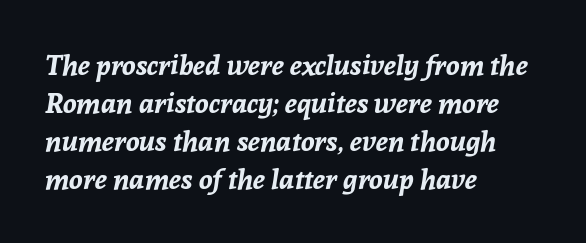
{"italic": "yes", "lean": "right", "slant_degrees": 8, "bold": "yes", "weight": "bold", "width": "normal", "stroke_contrast": "low", "x_height": "medium", "monospaced": "no", "underline": "no", "align": "left", "line_spacing": "normal", "line_spacing_ratio": 1.36, "letter_spacing": "normal", "letter_spacing_em": 0.0, "glyph_px": 28}
